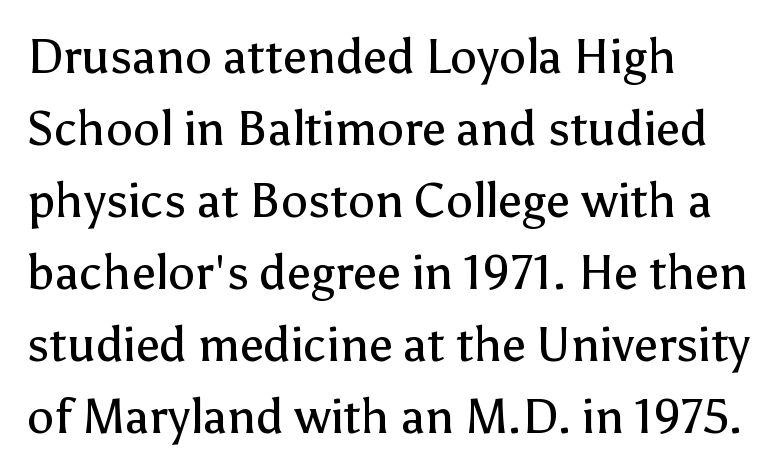
Q: Is the text bold? A: No.
Q: Is the text italic (slanted)? A: No, it is upright.
Q: Is the typeface a serif or a sans-serif typeface? A: Sans-serif.
Q: Is the text underlined? A: No.
Q: How is the paragraph aligned? A: Left-aligned.
Q: Is the spacing between letters normal or unusually wide? A: Normal.
Q: Is the spacing between lines tight, normal or loose? A: Normal.
Q: Width (condensed, normal, or wide)? A: Normal.
Q: Stroke contrast? A: Low.
Q: x-height? A: Medium.
Q: Monospaced? A: No.
